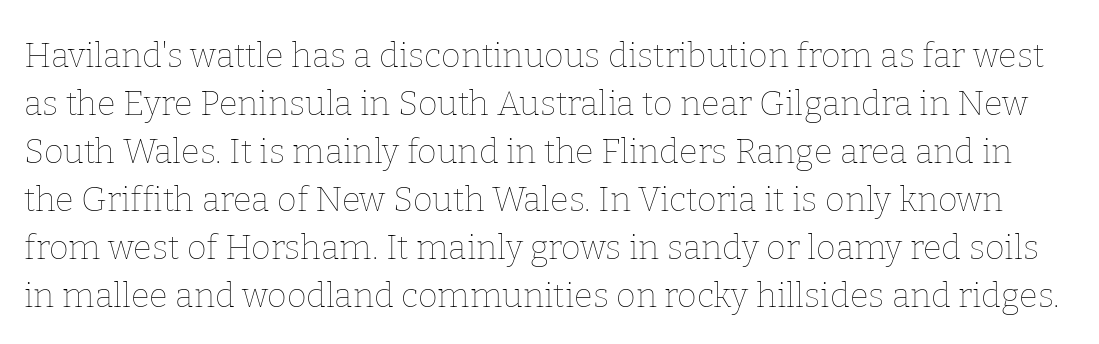
Q: Is the text bold? A: No.
Q: Is the text italic (slanted)? A: No, it is upright.
Q: Is the text underlined? A: No.
Q: Is the spacing between letters normal or unusually wide? A: Normal.
Q: Is the spacing between lines tight, normal or loose? A: Normal.
Q: Width (condensed, normal, or wide)? A: Normal.
Q: Stroke contrast? A: Low.
Q: x-height? A: Medium.
Q: Monospaced? A: No.
